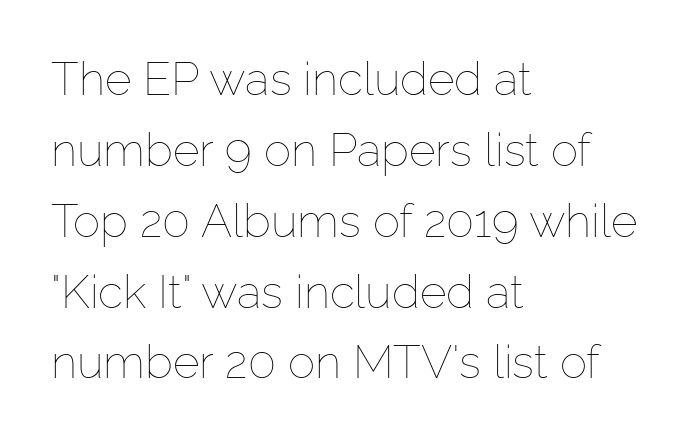
The lines in this sample share a left origin and differ only in where they stop. Honestly, there is no underline to notice here at all. Vertical strokes here are truly vertical. Is the type heavy? It reads as light-to-regular instead. Looks like regular typesetting: each glyph gets only the width it needs. Each word holds together tightly as a unit, with standard inter-letter gaps.
